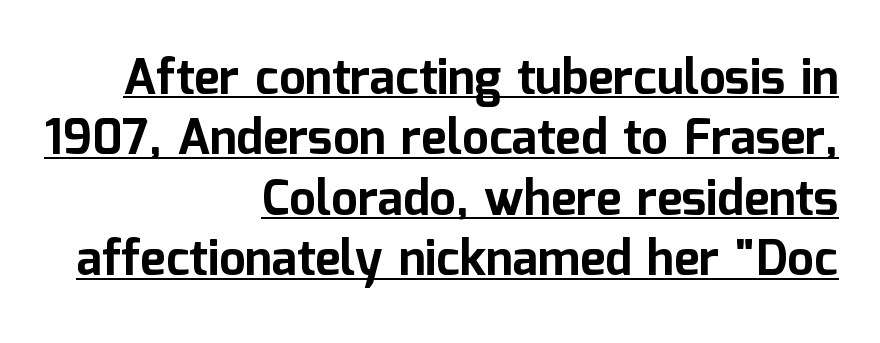
Q: Is the text bold? A: Yes.
Q: Is the text italic (slanted)? A: No, it is upright.
Q: Is the typeface a serif or a sans-serif typeface? A: Sans-serif.
Q: Is the text underlined? A: Yes.
Q: How is the paragraph aligned? A: Right-aligned.
Q: Is the spacing between letters normal or unusually wide? A: Normal.
Q: Is the spacing between lines tight, normal or loose? A: Normal.
Q: Width (condensed, normal, or wide)? A: Normal.
Q: Stroke contrast? A: Low.
Q: x-height? A: Medium.
Q: Monospaced? A: No.
